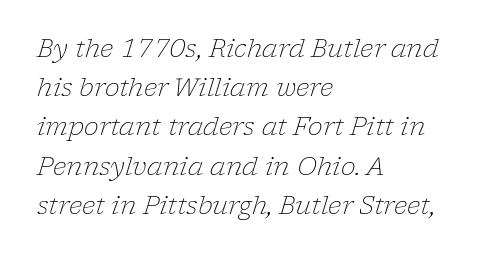
{"italic": "yes", "lean": "right", "slant_degrees": 17, "bold": "no", "underline": "no", "align": "left", "line_spacing": "normal", "line_spacing_ratio": 1.57, "letter_spacing": "normal", "letter_spacing_em": 0.0, "glyph_px": 25}
